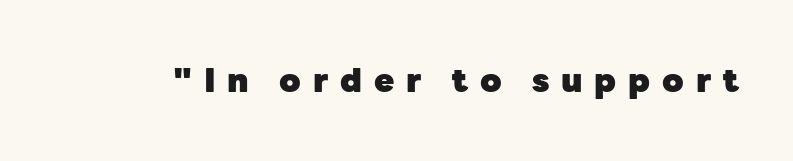
{"serif": "no", "italic": "no", "bold": "yes", "weight": "heavy", "width": "normal", "stroke_contrast": "low", "x_height": "medium", "monospaced": "no", "underline": "no", "letter_spacing": "wide", "letter_spacing_em": 0.36, "glyph_px": 33}
